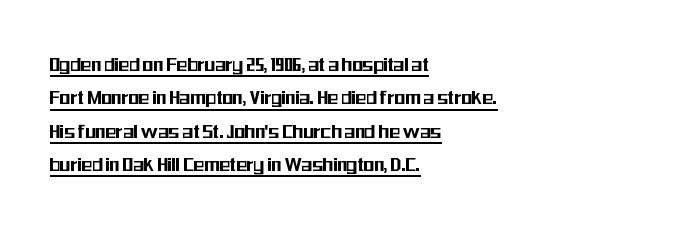
Q: Is the text italic (slanted)? A: No, it is upright.
Q: Is the text underlined? A: Yes.
Q: How is the paragraph aligned? A: Left-aligned.
Q: Is the spacing between letters normal or unusually wide? A: Normal.
Q: Is the spacing between lines tight, normal or loose? A: Normal.
